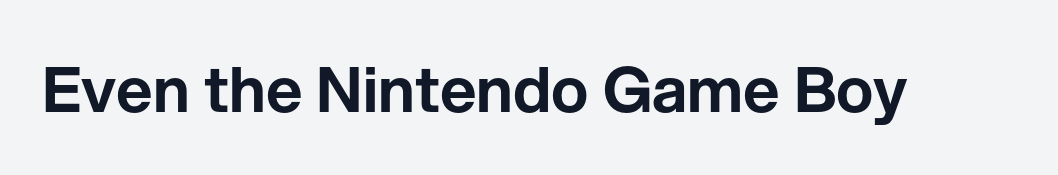
The image shows 63 px sans-serif type, upright; set normal letter spacing, not underlined; low stroke contrast and a medium x-height.
